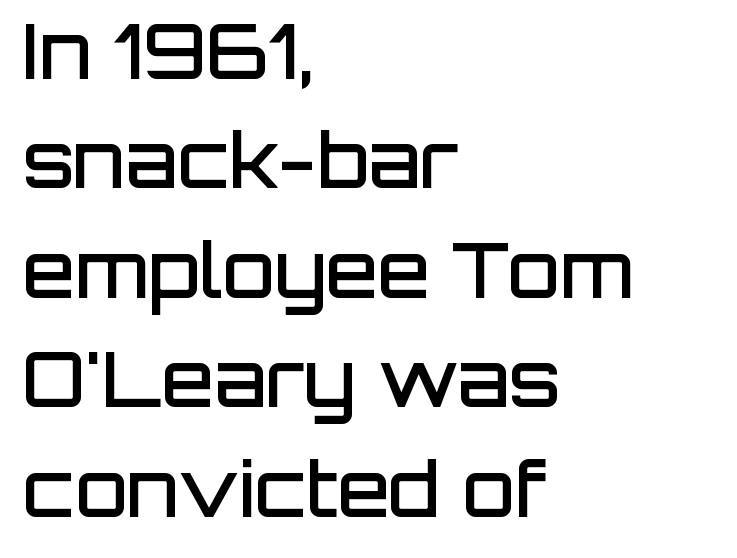
Q: Is the text bold? A: Semi-bold.
Q: Is the text italic (slanted)? A: No, it is upright.
Q: Is the typeface a serif or a sans-serif typeface? A: Sans-serif.
Q: Is the text underlined? A: No.
Q: How is the paragraph aligned? A: Left-aligned.
Q: Is the spacing between letters normal or unusually wide? A: Normal.
Q: Is the spacing between lines tight, normal or loose? A: Normal.
Q: Width (condensed, normal, or wide)? A: Normal.
Q: Stroke contrast? A: Low.
Q: x-height? A: Large.
Q: Monospaced? A: No.
